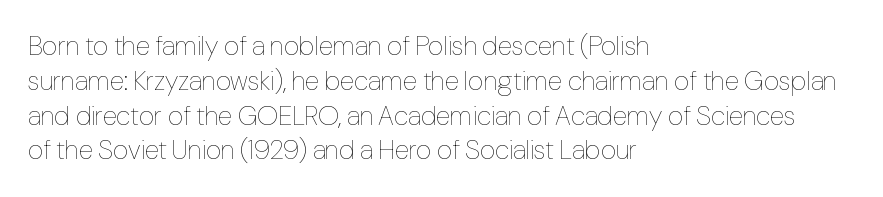
The image shows 27 px text type, upright; set left-aligned, normal line spacing (1.29x), normal letter spacing, not underlined.
